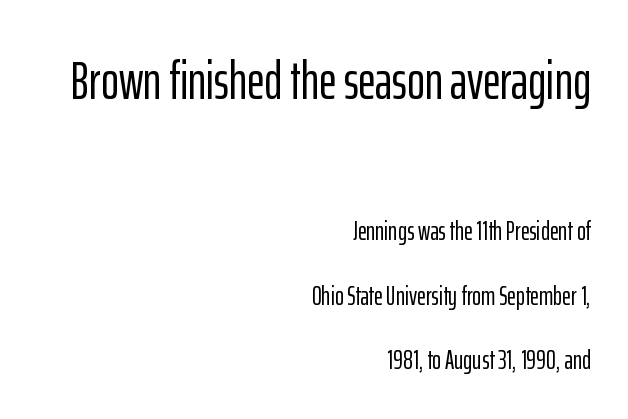
Two sizes are in play, and the larger belongs to the first block. Is this a fixed-width face? No — the glyphs have proportional, varying widths. Leftover space on each line is placed entirely before the opening word. When letters stand straight like this, we call the style roman or upright. Default kerning and tracking; the words read as compact shapes.
